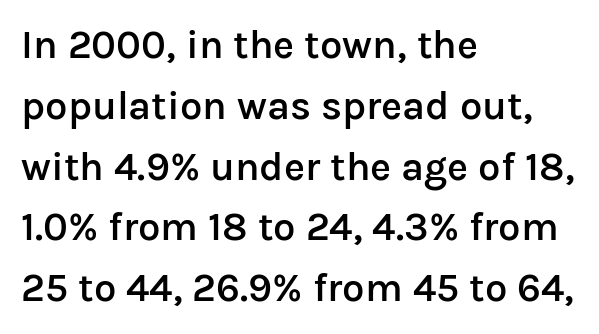
{"serif": "no", "italic": "no", "bold": "semi", "weight": "semibold", "width": "normal", "stroke_contrast": "low", "x_height": "medium", "monospaced": "no", "underline": "no", "align": "left", "line_spacing": "normal", "line_spacing_ratio": 1.52, "letter_spacing": "normal", "letter_spacing_em": 0.0, "glyph_px": 40}
